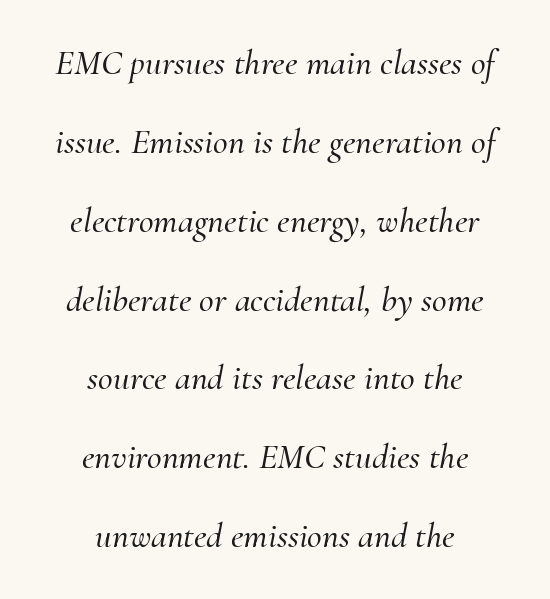
{"serif": "yes", "italic": "yes", "lean": "right", "slant_degrees": 10, "width": "normal", "stroke_contrast": "medium", "x_height": "small", "monospaced": "no", "underline": "no", "align": "center", "line_spacing": "loose", "line_spacing_ratio": 2.19, "letter_spacing": "normal", "letter_spacing_em": 0.0, "glyph_px": 36}
